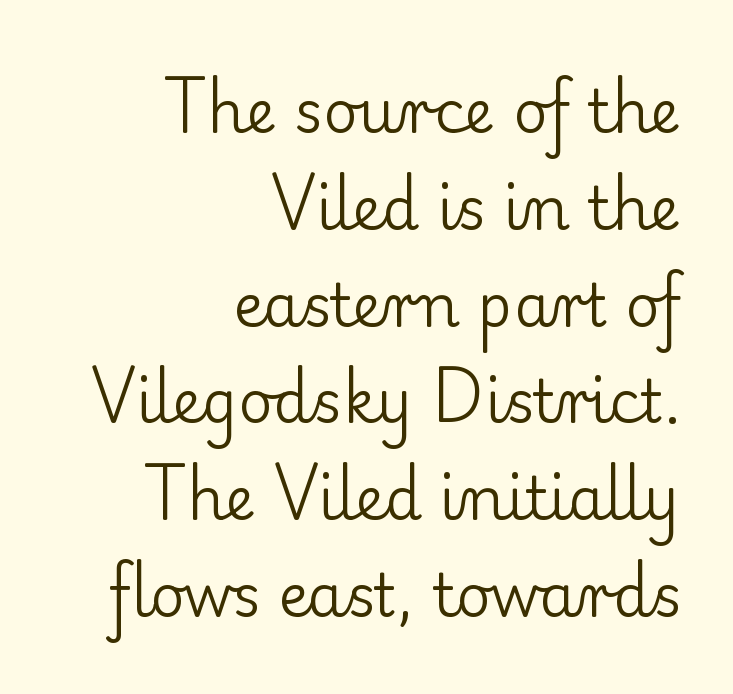
The image shows 59 px regular-weight serif type, upright; set right-aligned, normal line spacing (1.64x), normal letter spacing, not underlined; low stroke contrast and a small x-height.
